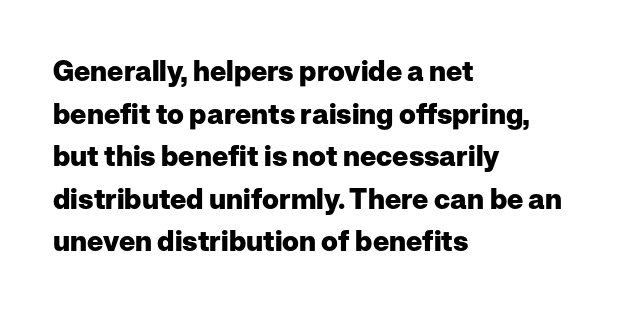
The image shows 28 px heavy sans-serif type, upright; set left-aligned, normal line spacing (1.52x), normal letter spacing, not underlined; low stroke contrast and a medium x-height.
